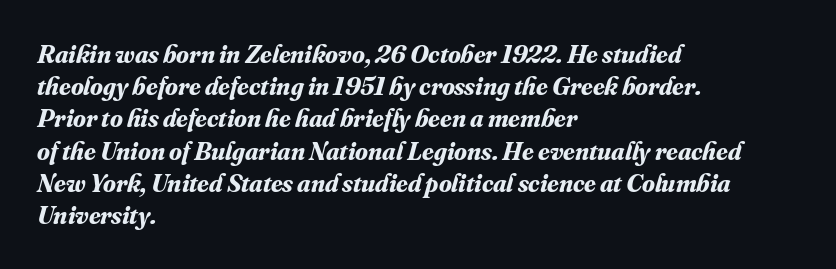
This rendering features lettering with no underline. Italic: yes, the glyphs are oblique. The letters are bold, with thick, heavy strokes. Each word holds together tightly as a unit, with standard inter-letter gaps. Which margin do the lines hug? The left one — the right edge is uneven.
